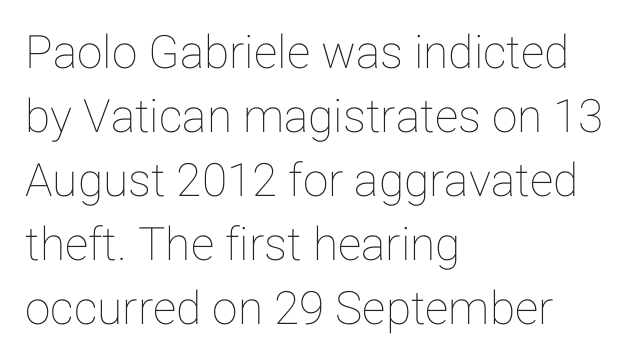
If you drew a line through each stem, it would be perfectly vertical. Honestly, the row spacing looks completely unremarkable. Typeset ragged right — the left edge is the straight one. Check under the words: just untouched page. Do the characters align in a grid? No, the font is proportional. The horizontal fit of the characters is conventional and even.
